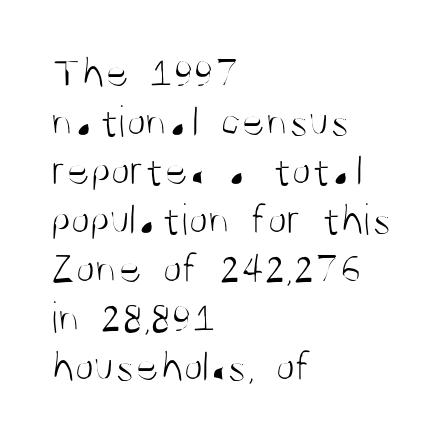
The image shows 45 px light, condensed sans-serif type, upright; set left-aligned, tight line spacing (1.09x), normal letter spacing, not underlined; medium stroke contrast and a large x-height.
